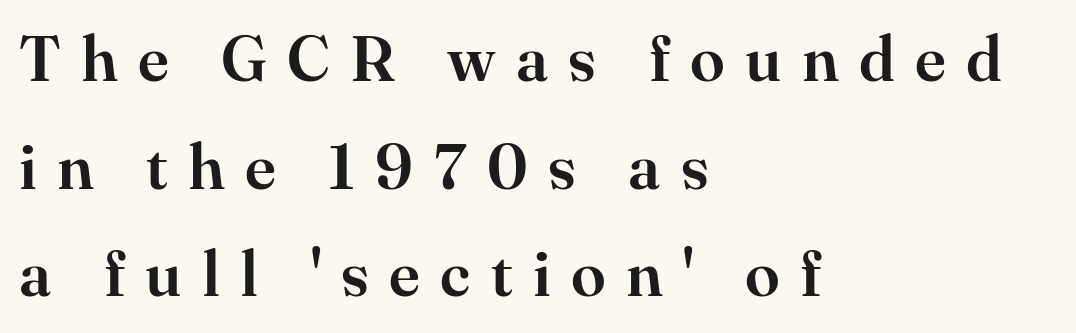
Q: Is the text italic (slanted)? A: No, it is upright.
Q: Is the typeface a serif or a sans-serif typeface? A: Serif.
Q: Is the text underlined? A: No.
Q: How is the paragraph aligned? A: Left-aligned.
Q: Is the spacing between letters normal or unusually wide? A: Unusually wide.
Q: Width (condensed, normal, or wide)? A: Normal.
Q: Stroke contrast? A: High.
Q: x-height? A: Small.
Q: Monospaced? A: No.
